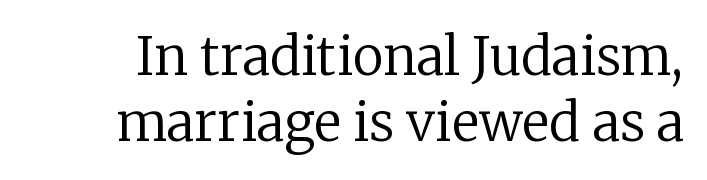
Plain, unruled lines of type. No chunkiness to these letters — they're not bold. The typography opts for an upright posture over an oblique one. I'd call this a serif setting — the letters wear small feet. Baseline-to-baseline distance is the conventional proportion of letter height.
